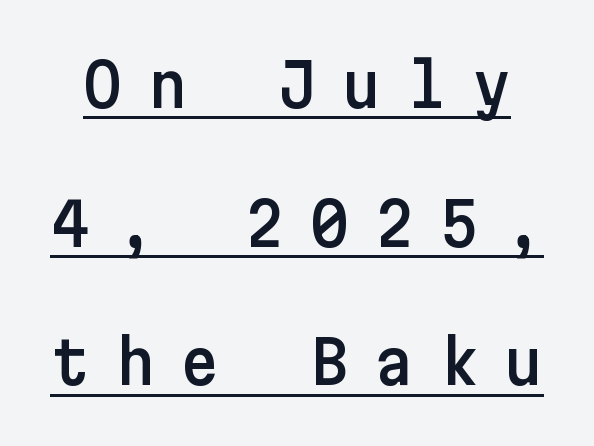
{"serif": "no", "italic": "no", "width": "normal", "stroke_contrast": "low", "x_height": "medium", "underline": "yes", "line_spacing": "loose", "line_spacing_ratio": 2.31, "letter_spacing": "wide", "letter_spacing_em": 0.43, "glyph_px": 60}
